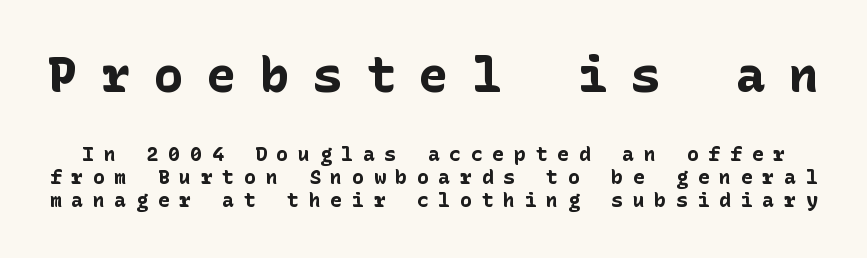
The tracking reads as deliberately expanded to a designer's eye. The lettering holds an erect, upright posture throughout. Typographic density is high because the face is bold. These two chunks differ in scale, with the top chunk taking the larger measure. The string is rendered with underlining switched off. To sum up the face: it is a sans, with no serifs.
